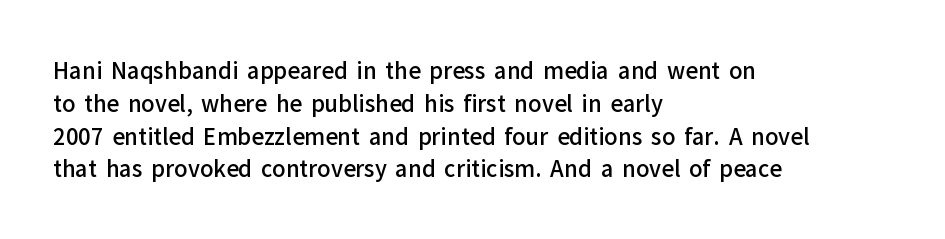
{"italic": "no", "bold": "semi", "underline": "no", "align": "left", "line_spacing": "normal", "line_spacing_ratio": 1.49, "letter_spacing": "normal", "letter_spacing_em": 0.0, "glyph_px": 22}
